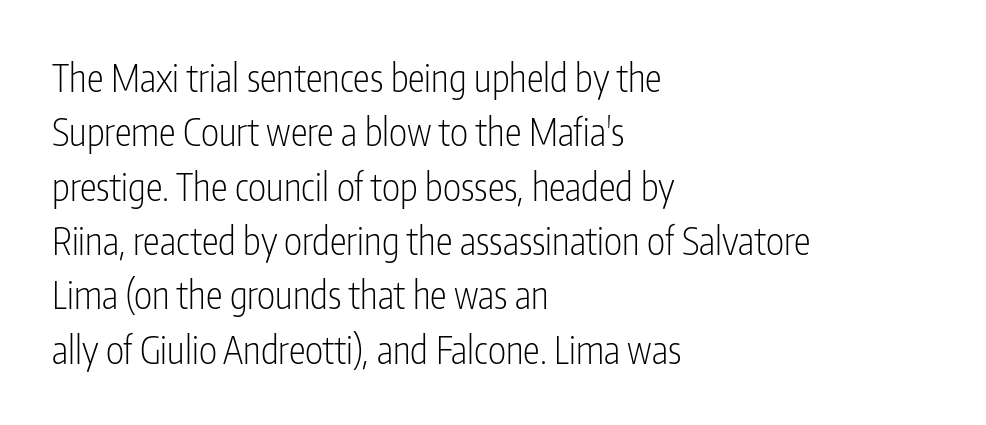
Q: Is the text bold? A: No.
Q: Is the text italic (slanted)? A: No, it is upright.
Q: Is the typeface a serif or a sans-serif typeface? A: Sans-serif.
Q: Is the text underlined? A: No.
Q: How is the paragraph aligned? A: Left-aligned.
Q: Is the spacing between letters normal or unusually wide? A: Normal.
Q: Is the spacing between lines tight, normal or loose? A: Normal.
Q: Width (condensed, normal, or wide)? A: Condensed.
Q: Stroke contrast? A: Low.
Q: x-height? A: Medium.
Q: Monospaced? A: No.
